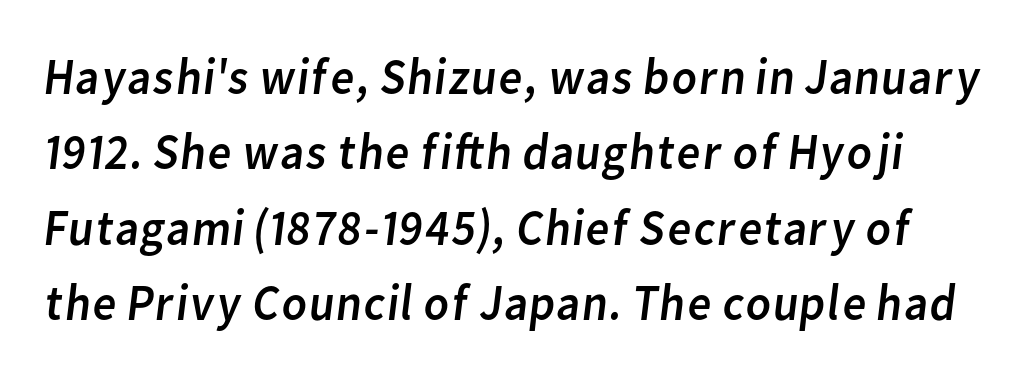
{"serif": "no", "bold": "no", "weight": "regular", "width": "normal", "stroke_contrast": "low", "x_height": "medium", "monospaced": "no", "underline": "no", "line_spacing": "normal", "line_spacing_ratio": 1.45, "letter_spacing": "normal", "letter_spacing_em": 0.0, "glyph_px": 52}
